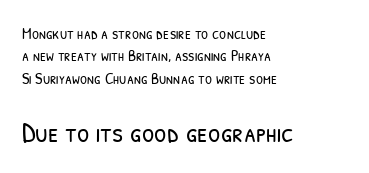
Varying glyph widths throughout — classic text-font behaviour. Letters rest on an invisible, unmarked baseline. This rendering employs a face without finishing strokes, i.e., a sans-serif. What's the leading like? Ordinary, nothing unusual. Nothing heavy about these letters — not bold at all. Compare the two chunks: the lower has the greater cap height.
